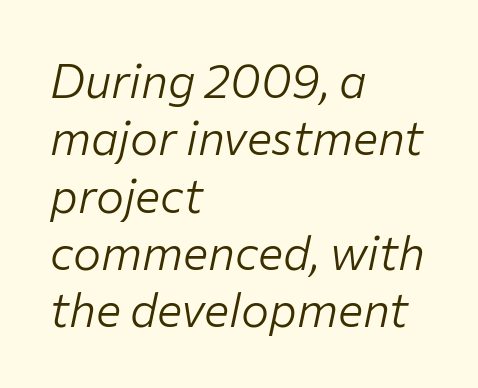
Q: Is the text bold? A: No.
Q: Is the text italic (slanted)? A: Yes, it leans right by about 12 degrees.
Q: Is the text underlined? A: No.
Q: How is the paragraph aligned? A: Left-aligned.
Q: Is the spacing between letters normal or unusually wide? A: Normal.
Q: Width (condensed, normal, or wide)? A: Normal.
Q: Stroke contrast? A: Low.
Q: x-height? A: Medium.
Q: Monospaced? A: No.
